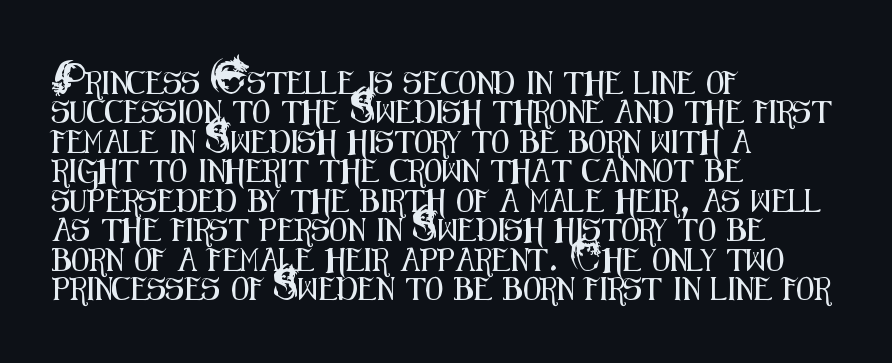
{"italic": "no", "underline": "no", "align": "left", "line_spacing": "normal", "line_spacing_ratio": 1.28, "letter_spacing": "normal", "letter_spacing_em": 0.0, "glyph_px": 23}
